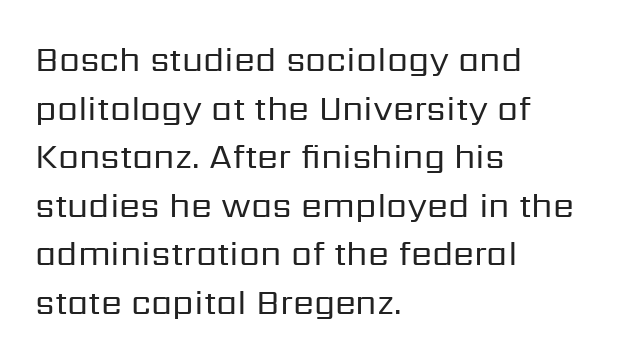
{"serif": "no", "italic": "no", "bold": "no", "weight": "regular", "width": "normal", "stroke_contrast": "low", "x_height": "medium", "monospaced": "no", "underline": "no", "align": "left", "line_spacing": "normal", "line_spacing_ratio": 1.43, "letter_spacing": "normal", "letter_spacing_em": 0.0, "glyph_px": 34}
